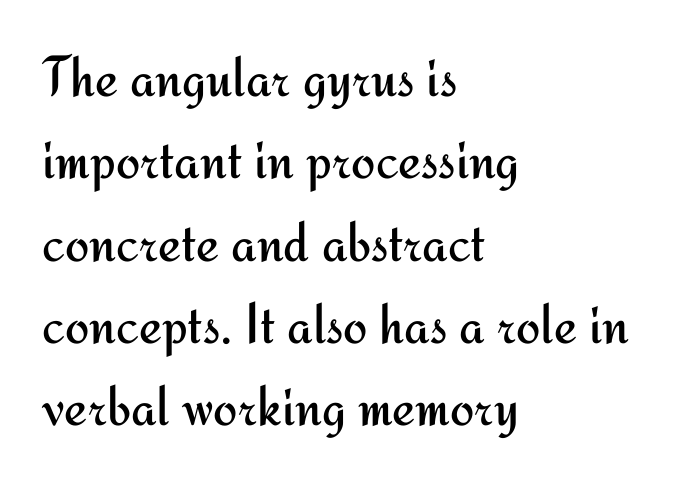
Q: Is the text bold? A: No.
Q: Is the text italic (slanted)? A: No, it is upright.
Q: Is the typeface a serif or a sans-serif typeface? A: Sans-serif.
Q: Is the text underlined? A: No.
Q: How is the paragraph aligned? A: Left-aligned.
Q: Is the spacing between letters normal or unusually wide? A: Normal.
Q: Is the spacing between lines tight, normal or loose? A: Normal.
Q: Width (condensed, normal, or wide)? A: Normal.
Q: Stroke contrast? A: Medium.
Q: x-height? A: Small.
Q: Monospaced? A: No.
